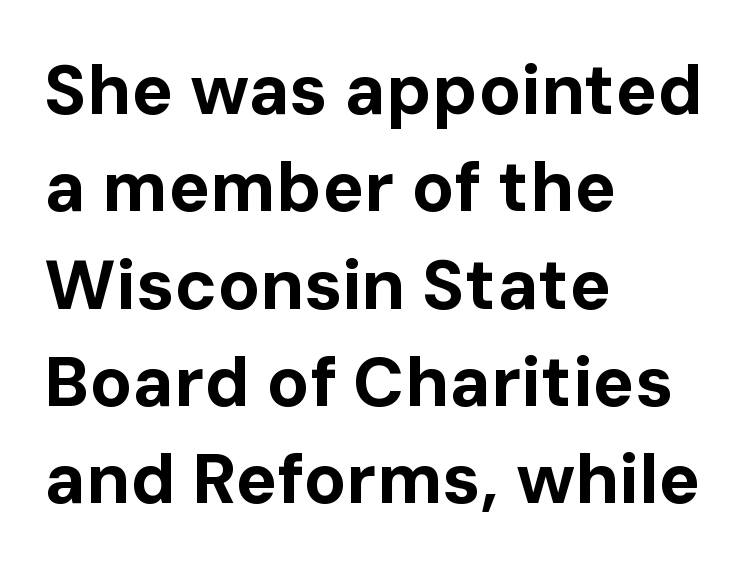
{"serif": "no", "italic": "no", "bold": "yes", "weight": "bold", "width": "normal", "stroke_contrast": "low", "x_height": "medium", "monospaced": "no", "underline": "no", "align": "left", "line_spacing": "normal", "line_spacing_ratio": 1.39, "letter_spacing": "normal", "letter_spacing_em": 0.0, "glyph_px": 70}
